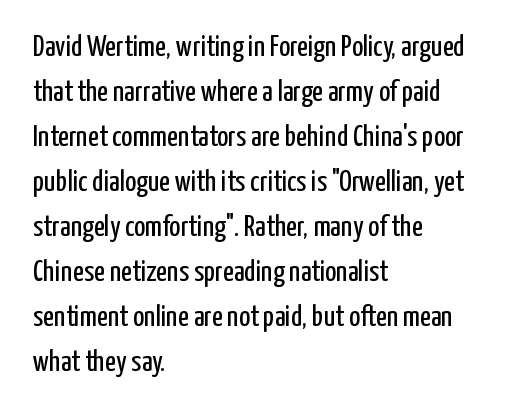
Anything drawn beneath the words? Only blank space. The font is comparable to plain body text, perhaps lighter. All the whitespace from short lines collects on the right. Does the lettering tilt? It doesn't — this is upright. The horizontal fit of the characters is conventional and even.
